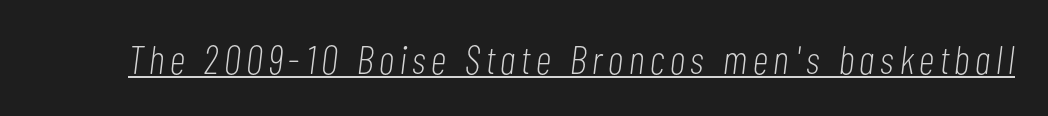
Q: Is the text bold? A: No.
Q: Is the text italic (slanted)? A: Yes, it leans right by about 7 degrees.
Q: Is the text underlined? A: Yes.
Q: Width (condensed, normal, or wide)? A: Condensed.
Q: Stroke contrast? A: Low.
Q: x-height? A: Medium.
Q: Monospaced? A: No.
